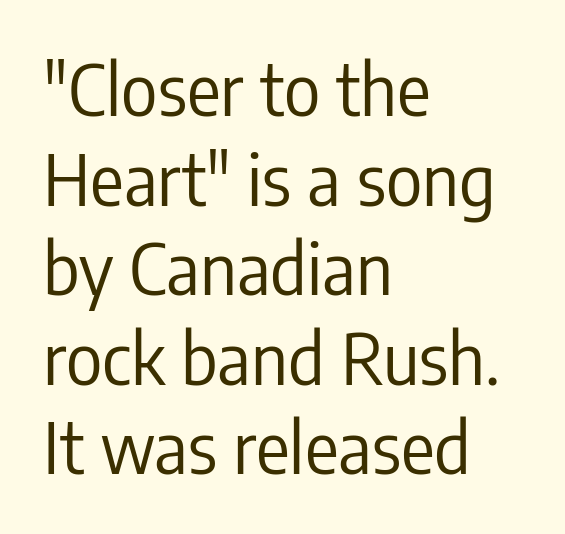
This sample uses plain, unmodified letter spacing. Any mark beneath the type? The region is blank. Is the type heavy? It reads as light-to-regular instead. Leading: standard. Each letter keeps its own natural width here, so spacing adapts to shape.
